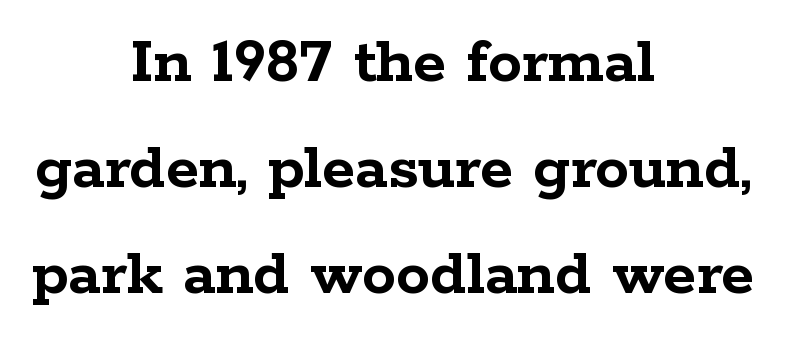
Q: Is the text bold? A: Yes.
Q: Is the text italic (slanted)? A: No, it is upright.
Q: Is the typeface a serif or a sans-serif typeface? A: Serif.
Q: Is the text underlined? A: No.
Q: How is the paragraph aligned? A: Centered.
Q: Is the spacing between letters normal or unusually wide? A: Normal.
Q: Is the spacing between lines tight, normal or loose? A: Normal.
Q: Width (condensed, normal, or wide)? A: Wide.
Q: Stroke contrast? A: Low.
Q: x-height? A: Medium.
Q: Monospaced? A: No.
